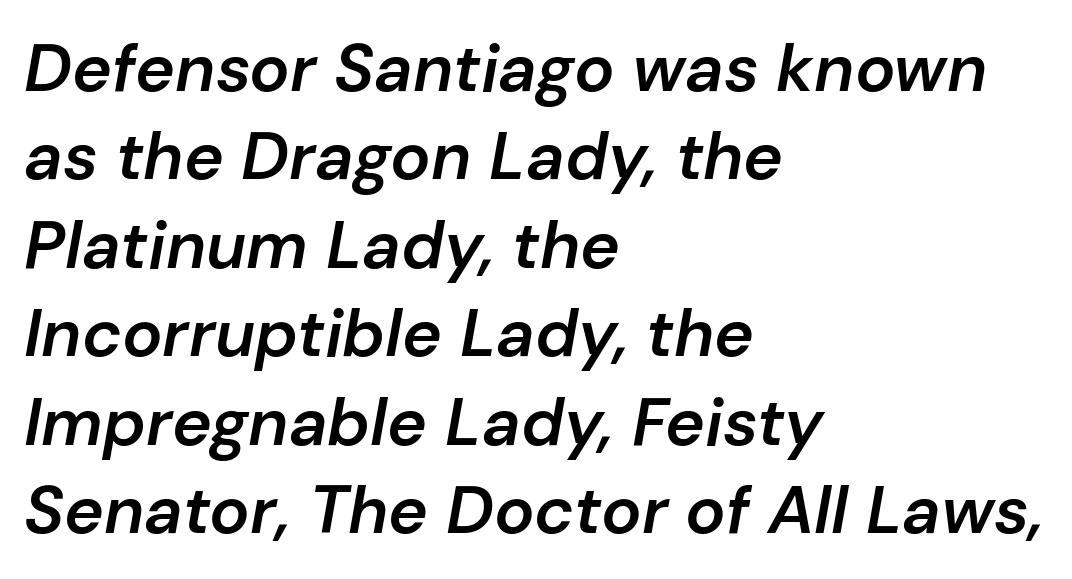
Q: Is the text bold? A: Semi-bold.
Q: Is the text italic (slanted)? A: Yes, it leans right by about 10 degrees.
Q: Is the text underlined? A: No.
Q: How is the paragraph aligned? A: Left-aligned.
Q: Is the spacing between letters normal or unusually wide? A: Normal.
Q: Is the spacing between lines tight, normal or loose? A: Normal.
Q: Width (condensed, normal, or wide)? A: Normal.
Q: Stroke contrast? A: Low.
Q: x-height? A: Medium.
Q: Monospaced? A: No.
